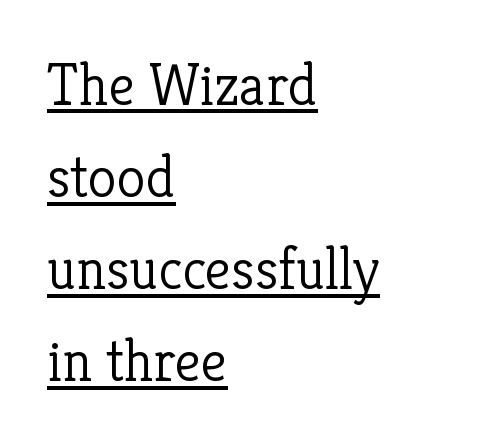
Q: Is the text bold? A: No.
Q: Is the text italic (slanted)? A: No, it is upright.
Q: Is the typeface a serif or a sans-serif typeface? A: Serif.
Q: Is the text underlined? A: Yes.
Q: How is the paragraph aligned? A: Left-aligned.
Q: Is the spacing between letters normal or unusually wide? A: Normal.
Q: Is the spacing between lines tight, normal or loose? A: Normal.
Q: Width (condensed, normal, or wide)? A: Normal.
Q: Stroke contrast? A: Low.
Q: x-height? A: Medium.
Q: Monospaced? A: No.
